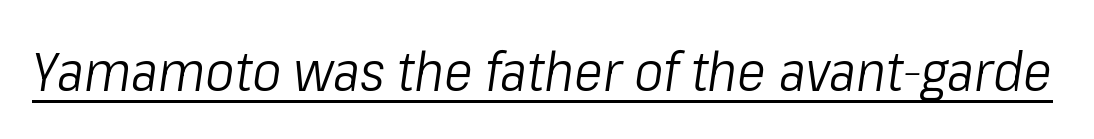
The image shows 55 px light, condensed type, italic (leaning right); set normal letter spacing, underlined; low stroke contrast and a medium x-height.
